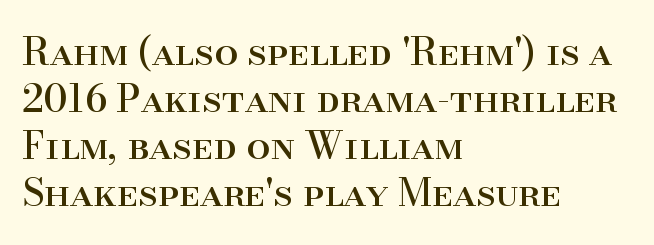
The specimen reads as upright at a glance. Layout note: lines flush left. The face used here is seriffed, in the tradition of book romans. Lines of text with bare space underneath. These lines are rendered in a variable-pitch font. You could call the tracking neutral — neither tight nor loose.
